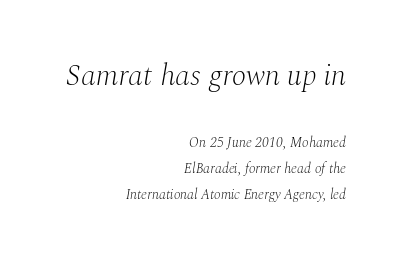
{"serif": "yes", "italic": "yes", "lean": "right", "slant_degrees": 10, "bold": "no", "weight": "light", "width": "normal", "stroke_contrast": "medium", "x_height": "medium", "monospaced": "no", "underline": "no", "align": "right", "line_spacing_ratio": 1.85, "letter_spacing": "normal", "letter_spacing_em": 0.0, "larger_block": "first", "size_ratio": 2.14, "glyph_px": 30}
